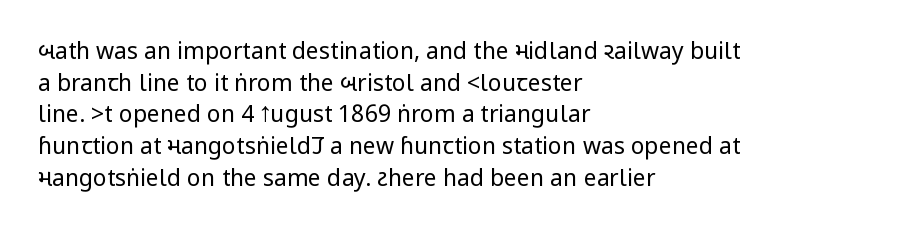
Q: Is the text bold? A: No.
Q: Is the text italic (slanted)? A: No, it is upright.
Q: Is the text underlined? A: No.
Q: How is the paragraph aligned? A: Left-aligned.
Q: Is the spacing between letters normal or unusually wide? A: Normal.
Q: Is the spacing between lines tight, normal or loose? A: Normal.
